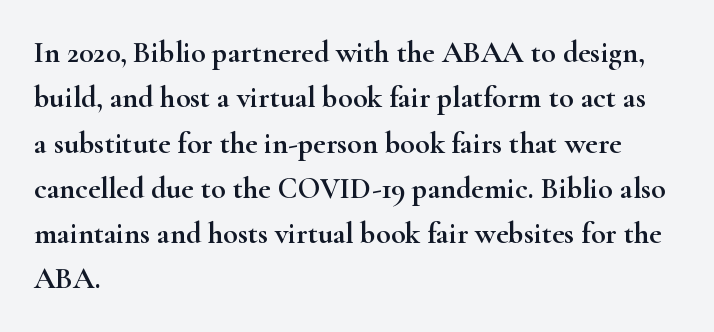
The image shows 30 px wide serif type, upright; set left-aligned, normal line spacing (1.51x), normal letter spacing, not underlined; high stroke contrast and a small x-height.
